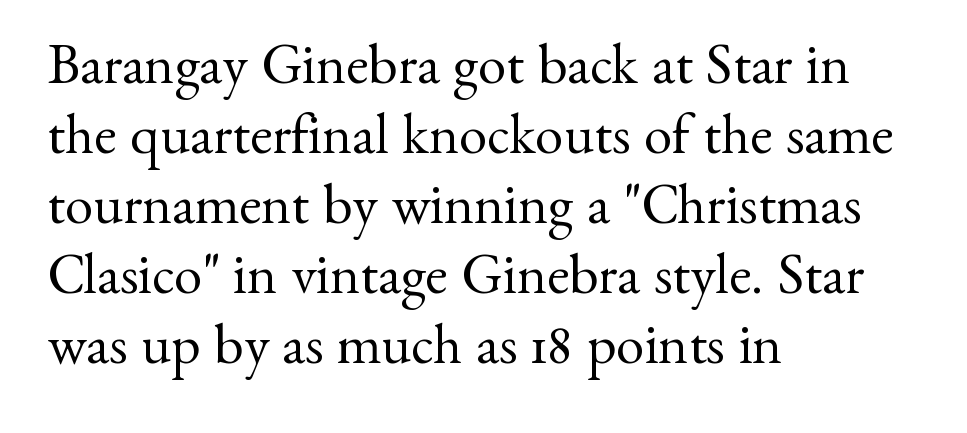
Glyph-to-glyph distance matches everyday printed text. The gap between lines stays unmarked. Think of a printed novel: that variable character pitch is what you see here. Compared with a typical body face, this is equally light or lighter still. A classic flush-left, rag-right setting is used for this passage.
